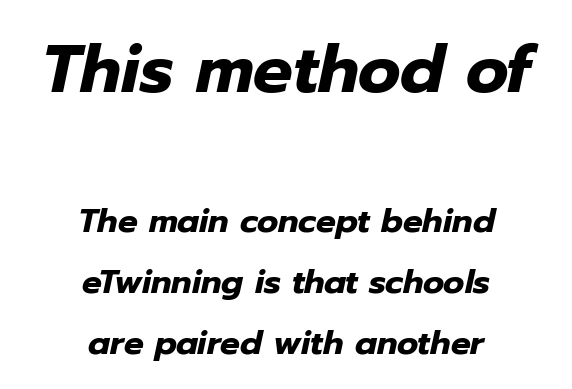
Heavy-handed strokes throughout: this text is bold. You can tell it's italic because the verticals aren't actually vertical. Does extra space separate the letters? No, they use regular spacing. The rendering uses natural spacing where letterforms have individual widths. Words float on clear page, feet unadorned. These lines stack symmetrically, like a column narrowing and widening about its center.
